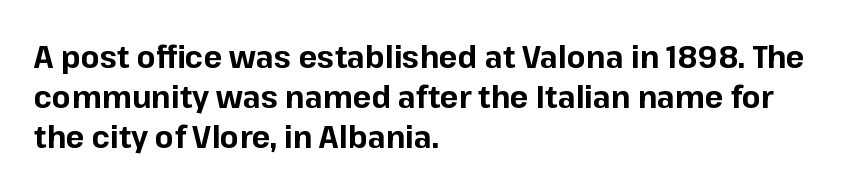
On the weight axis this lands at bold, roughly 700. What's the leading like? Ordinary, nothing unusual. Nope, no serifs anywhere on these letters. Casual observation: everything's shoved over to the left. Note the varied advance widths — an 'i' is clearly narrower than an 'm'. Clear beneath every line of the passage.
